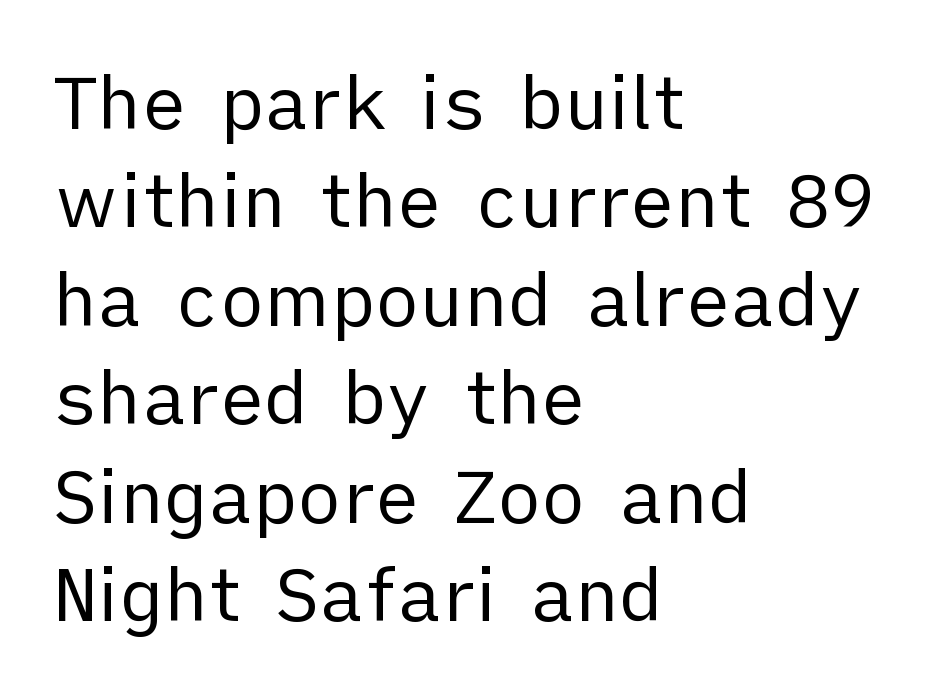
Check the space under the baseline: it is left empty. Horizontal alignment here is leftward, the default for most running prose. Tracking here is standard; glyphs follow each other at the usual distance. Is this a fixed-width face? No — the glyphs have proportional, varying widths. On a weight scale, this lands at 450 or below.
